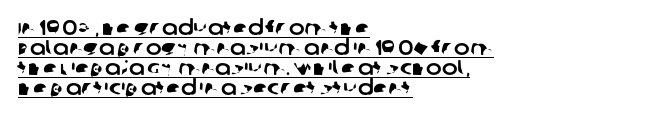
The image shows 21 px text type; set left-aligned, tight line spacing (0.95x), normal letter spacing, underlined.
